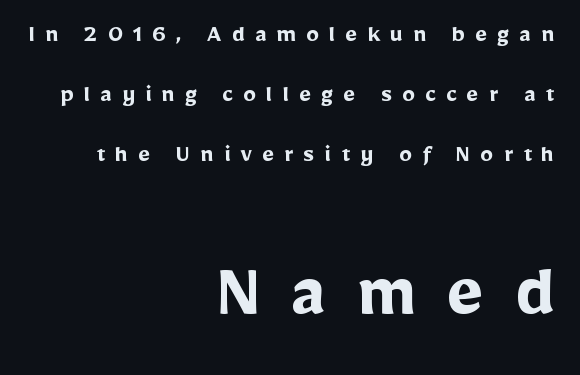
Notice how thick the strokes are: this is what a full bold looks like. Character widths vary here, with narrow letters taking less room than wide ones. Type without underlining. One glance says open: line gaps are wider than usual. Grotesque or geometric, the face here clearly has no serifs.
